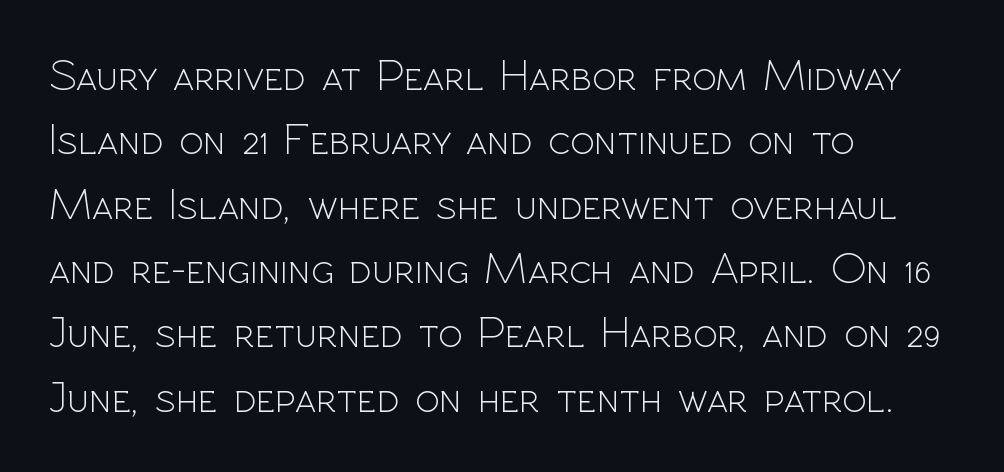
Q: Is the text bold? A: No.
Q: Is the text italic (slanted)? A: No, it is upright.
Q: Is the typeface a serif or a sans-serif typeface? A: Sans-serif.
Q: Is the text underlined? A: No.
Q: How is the paragraph aligned? A: Left-aligned.
Q: Is the spacing between letters normal or unusually wide? A: Normal.
Q: Is the spacing between lines tight, normal or loose? A: Normal.
Q: Width (condensed, normal, or wide)? A: Normal.
Q: x-height? A: Medium.
Q: Monospaced? A: No.
